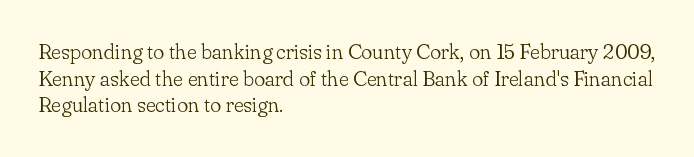
{"italic": "no", "bold": "no", "underline": "no", "align": "left", "line_spacing": "normal", "line_spacing_ratio": 1.27, "letter_spacing": "normal", "letter_spacing_em": 0.0, "glyph_px": 21}
